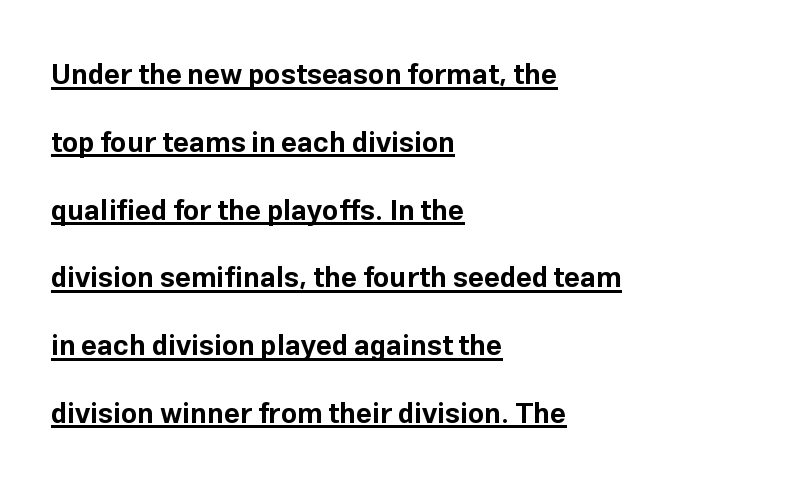
Nope, no serifs anywhere on these letters. Regarding leading, the lines here are spaced well apart. This sample is left-justified, so line endings fall wherever the words run out. In terms of weight, the rendering is a true, heavy bold.
